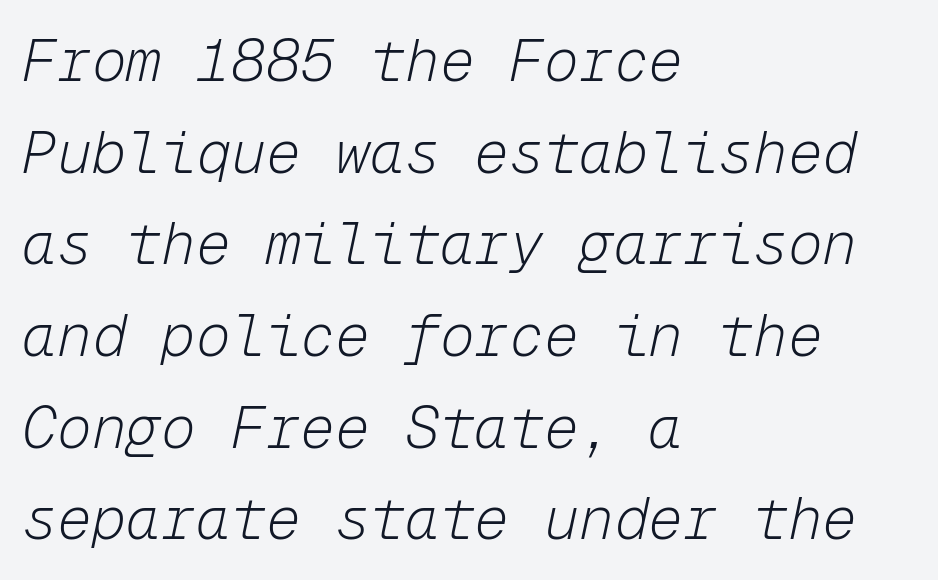
The image shows 58 px light type, italic (leaning right), monospaced; set left-aligned, normal line spacing (1.58x), normal letter spacing, not underlined; low stroke contrast and a medium x-height.
